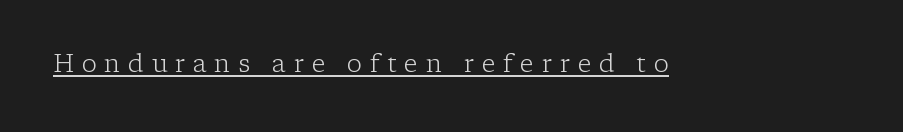
{"italic": "no", "bold": "no", "underline": "yes", "letter_spacing": "wide", "letter_spacing_em": 0.31, "glyph_px": 25}
